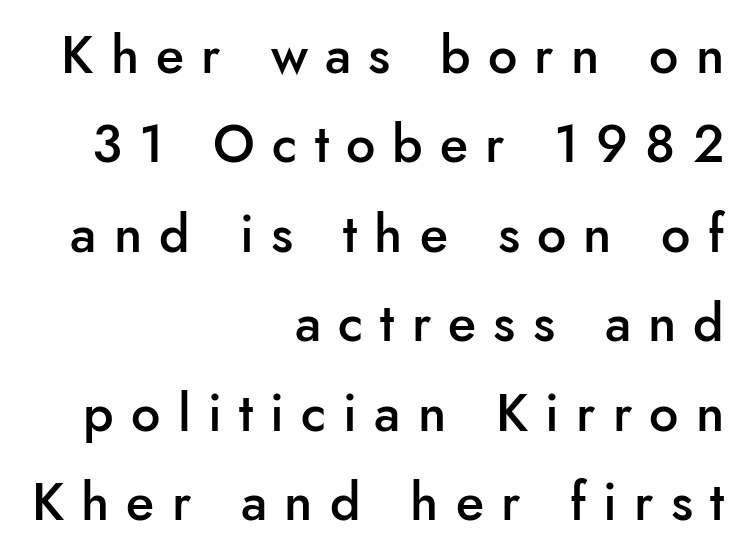
Q: Is the text bold? A: Semi-bold.
Q: Is the text italic (slanted)? A: No, it is upright.
Q: Is the typeface a serif or a sans-serif typeface? A: Sans-serif.
Q: Is the text underlined? A: No.
Q: How is the paragraph aligned? A: Right-aligned.
Q: Is the spacing between letters normal or unusually wide? A: Unusually wide.
Q: Width (condensed, normal, or wide)? A: Normal.
Q: Stroke contrast? A: Low.
Q: x-height? A: Small.
Q: Monospaced? A: No.
